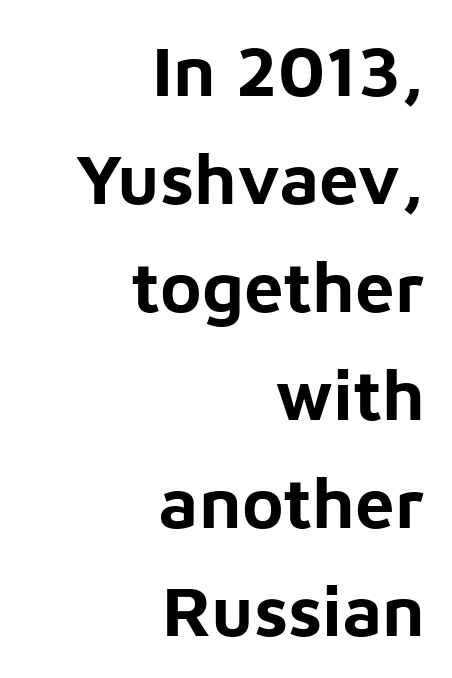
The gaps between neighbouring characters are ordinary and unremarkable. Every letter is thick-stroked: bold, no question. The type sits square on the baseline with zero lean. Descenders are the only things crossing below the line.
